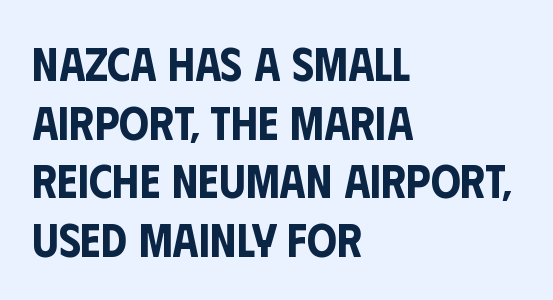
This sample has the flowing, uneven cadence of proportional lettering. Compared with typical paragraphs, the rows here are spaced about the same. In terms of letterform style, serifs are entirely absent. In CSS terms this would be text-align: left. Nobody drew a line under any word here.
